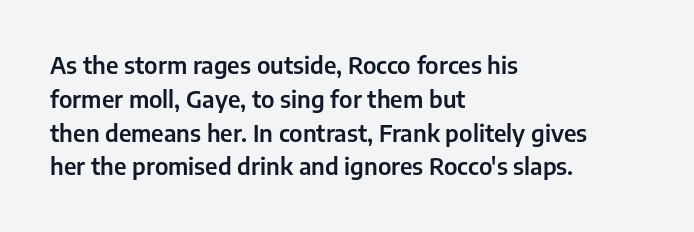
{"italic": "no", "underline": "no", "align": "left", "line_spacing": "normal", "line_spacing_ratio": 1.47, "letter_spacing": "normal", "letter_spacing_em": 0.0, "glyph_px": 23}
